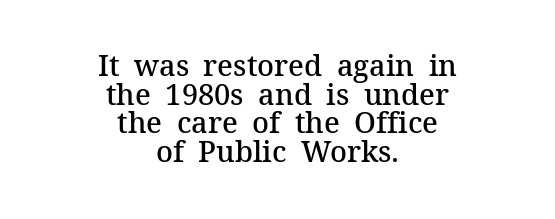
Q: Is the text bold? A: Semi-bold.
Q: Is the text italic (slanted)? A: No, it is upright.
Q: Is the typeface a serif or a sans-serif typeface? A: Serif.
Q: Is the text underlined? A: No.
Q: How is the paragraph aligned? A: Centered.
Q: Is the spacing between letters normal or unusually wide? A: Normal.
Q: Is the spacing between lines tight, normal or loose? A: Tight.
Q: Width (condensed, normal, or wide)? A: Normal.
Q: Stroke contrast? A: Medium.
Q: x-height? A: Medium.
Q: Monospaced? A: No.
